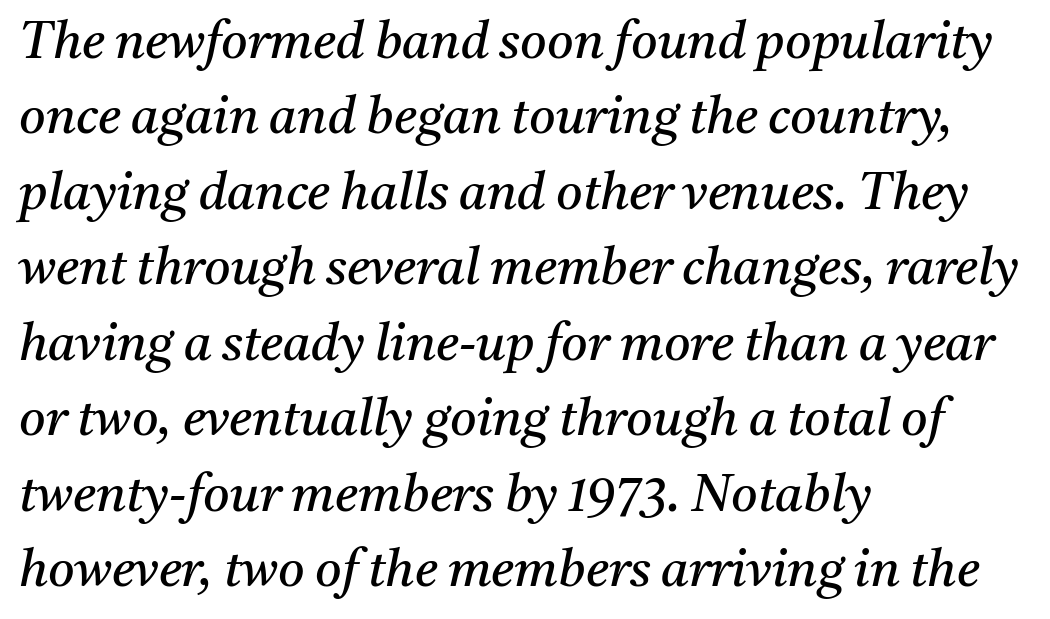
Q: Is the text bold? A: No.
Q: Is the text italic (slanted)? A: Yes, it leans right by about 11 degrees.
Q: Is the typeface a serif or a sans-serif typeface? A: Serif.
Q: Is the text underlined? A: No.
Q: How is the paragraph aligned? A: Left-aligned.
Q: Is the spacing between letters normal or unusually wide? A: Normal.
Q: Is the spacing between lines tight, normal or loose? A: Normal.
Q: Width (condensed, normal, or wide)? A: Normal.
Q: Stroke contrast? A: Medium.
Q: x-height? A: Medium.
Q: Monospaced? A: No.
